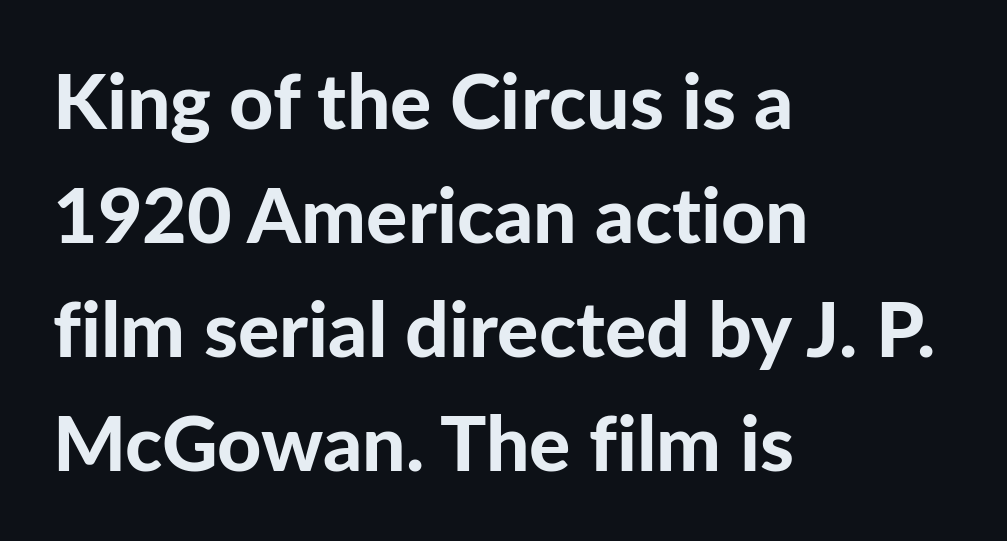
Q: Is the text bold? A: Yes.
Q: Is the text italic (slanted)? A: No, it is upright.
Q: Is the typeface a serif or a sans-serif typeface? A: Sans-serif.
Q: Is the text underlined? A: No.
Q: How is the paragraph aligned? A: Left-aligned.
Q: Is the spacing between letters normal or unusually wide? A: Normal.
Q: Is the spacing between lines tight, normal or loose? A: Normal.
Q: Width (condensed, normal, or wide)? A: Normal.
Q: Stroke contrast? A: Low.
Q: x-height? A: Medium.
Q: Monospaced? A: No.
